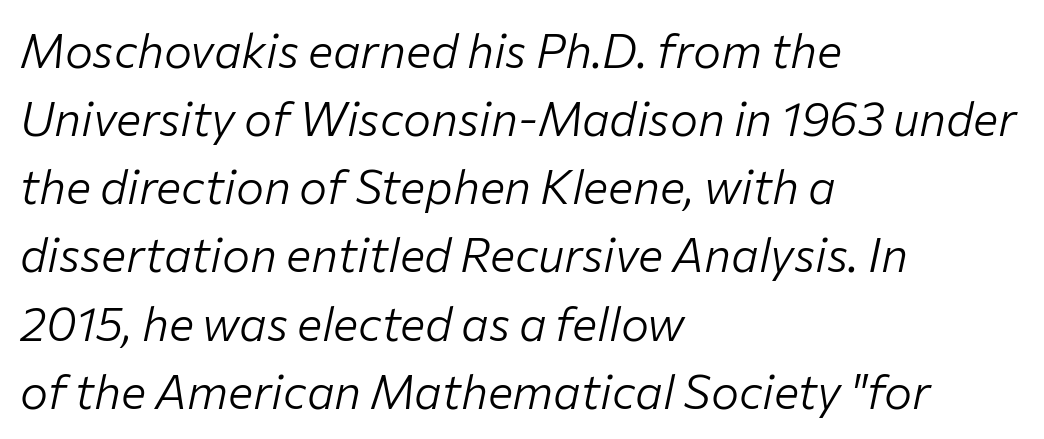
{"italic": "yes", "lean": "right", "slant_degrees": 12, "bold": "no", "weight": "light", "width": "normal", "stroke_contrast": "low", "x_height": "medium", "monospaced": "no", "underline": "no", "align": "left", "line_spacing": "normal", "line_spacing_ratio": 1.45, "letter_spacing": "normal", "letter_spacing_em": 0.0, "glyph_px": 47}
